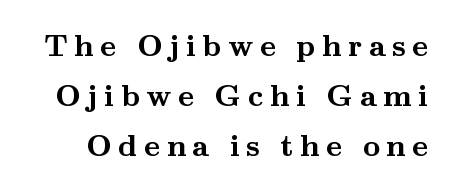
Q: Is the text bold? A: Yes.
Q: Is the text italic (slanted)? A: No, it is upright.
Q: Is the typeface a serif or a sans-serif typeface? A: Serif.
Q: Is the text underlined? A: No.
Q: Is the spacing between letters normal or unusually wide? A: Unusually wide.
Q: Is the spacing between lines tight, normal or loose? A: Normal.
Q: Width (condensed, normal, or wide)? A: Wide.
Q: Stroke contrast? A: Medium.
Q: x-height? A: Small.
Q: Monospaced? A: No.
